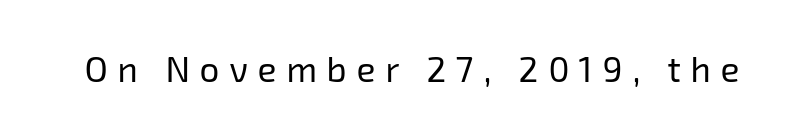
The image shows 35 px regular-weight sans-serif type; set unusually wide letter spacing (+0.28 em), not underlined; low stroke contrast and a medium x-height.
